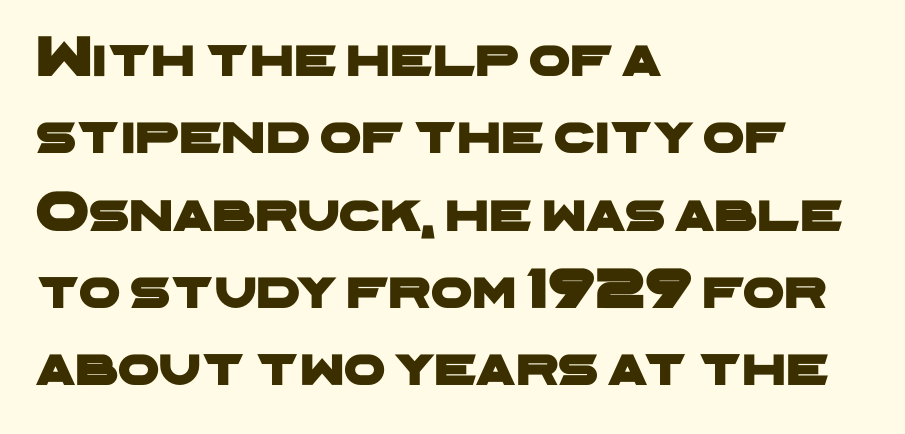
{"serif": "no", "width": "wide", "stroke_contrast": "low", "x_height": "medium", "monospaced": "no", "underline": "no", "align": "left", "line_spacing": "normal", "line_spacing_ratio": 1.31, "letter_spacing": "normal", "letter_spacing_em": 0.0, "glyph_px": 59}
